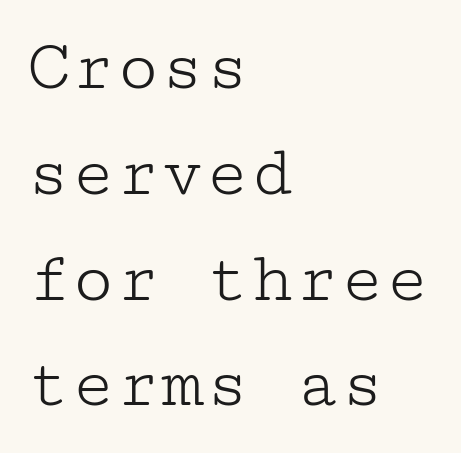
The image shows 74 px light, wide serif type, upright; set left-aligned, normal line spacing (1.43x), normal letter spacing, not underlined; low stroke contrast and a medium x-height.
